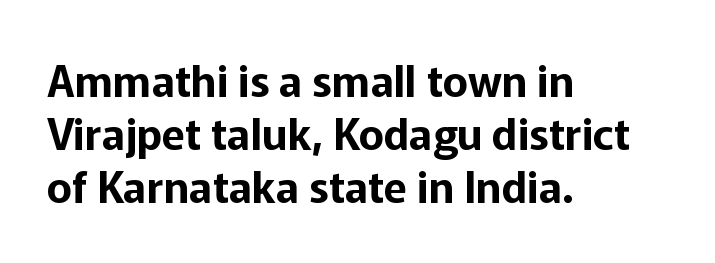
Does the copy run flush right? No — it runs flush left. Does the type have serifs? No, each stem ends abruptly. The lettering holds an erect, upright posture throughout. Underlining? Definitely not there. Look at the tracking — it's just the regular setting, nothing added. You could not count columns in this text — the font is proportionally spaced.
